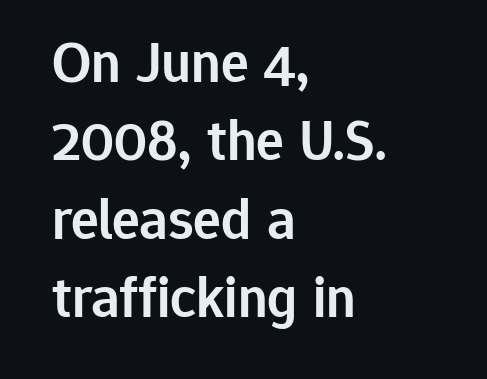
Look at the bottom of the vertical strokes: they stop flat, with no serifs. Short note: letters normally spaced. Spacing verdict: proportional, widths tailored to each character. Does the copy run flush right? No — it runs flush left. Descenders are the only things crossing below the line.
